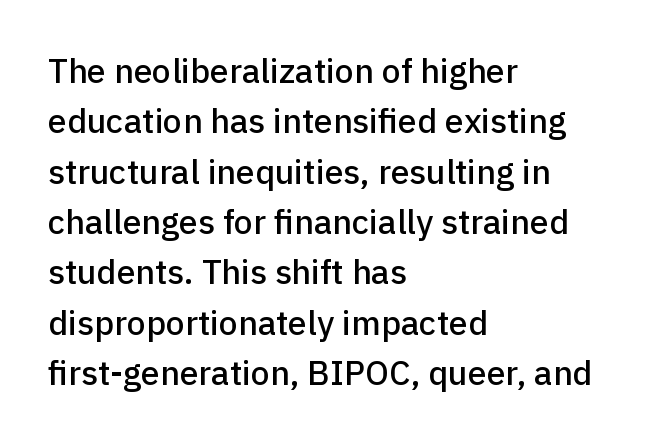
The glyphs in this specimen are sans serif. These lines stack with their left ends in a neat column. Clear beneath every line of the passage. This is roman type, the default non-slanted kind.
